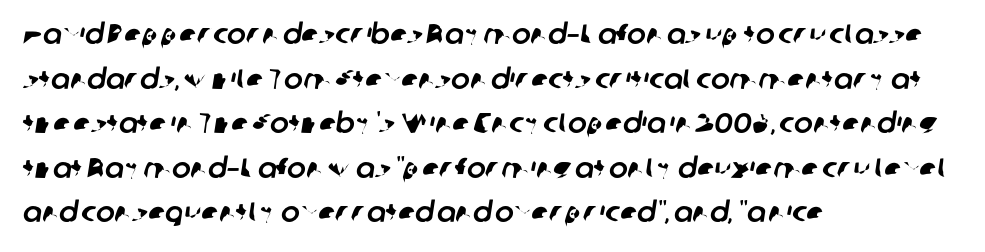
{"serif": "no", "width": "normal", "stroke_contrast": "low", "x_height": "medium", "monospaced": "no", "underline": "no", "align": "left", "line_spacing": "normal", "line_spacing_ratio": 1.59, "letter_spacing": "normal", "letter_spacing_em": 0.0, "glyph_px": 28}
